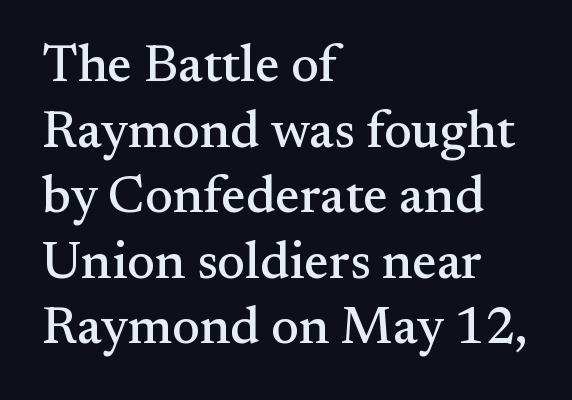
The image shows 52 px serif type, upright; set left-aligned, normal line spacing (1.26x), normal letter spacing, not underlined; medium stroke contrast and a small x-height.
